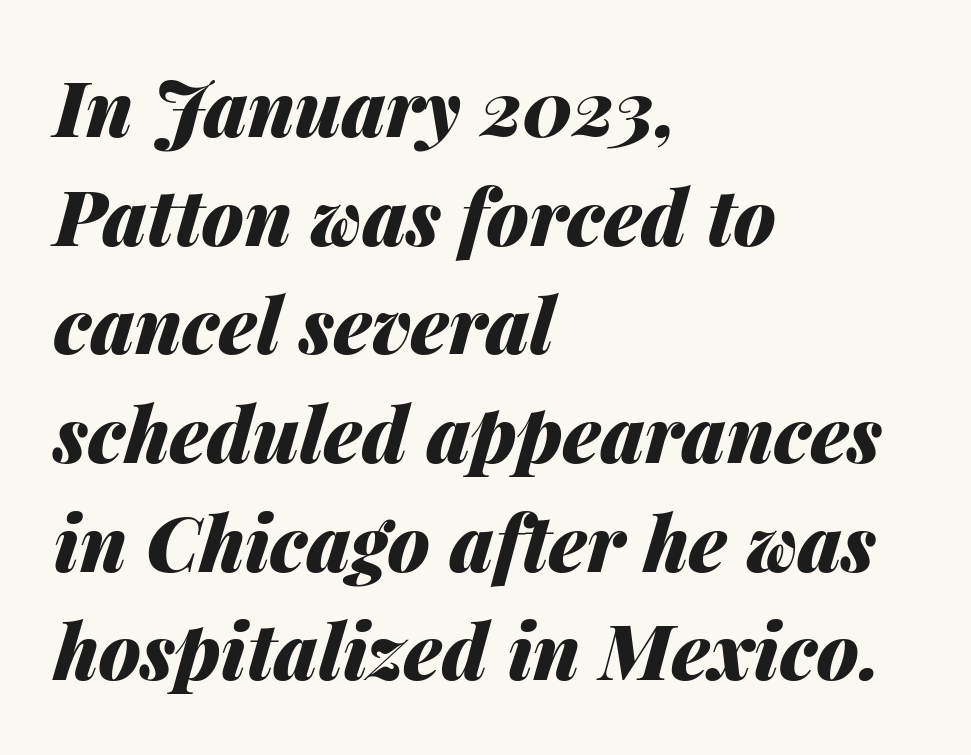
The image shows 76 px heavy type, italic (leaning right); set left-aligned, normal line spacing (1.43x), normal letter spacing, not underlined; medium stroke contrast and a medium x-height.
